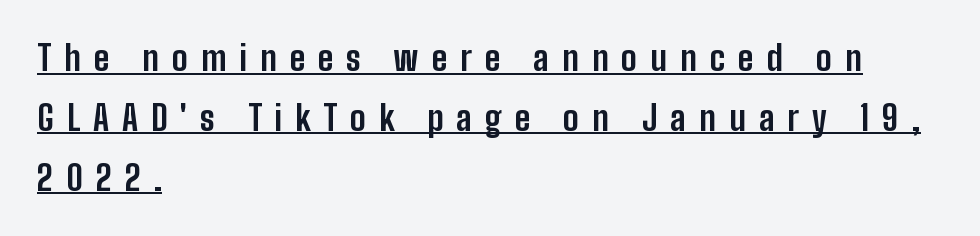
What weight is shown? A full bold with thick strokes. Do the characters align in a grid? No, the font is proportional. This sample uses a sans-serif face. Compared with a centered layout, this one pins lines to the left instead. Looks like someone drew a line under every word here. Short note: letters widely spaced.
